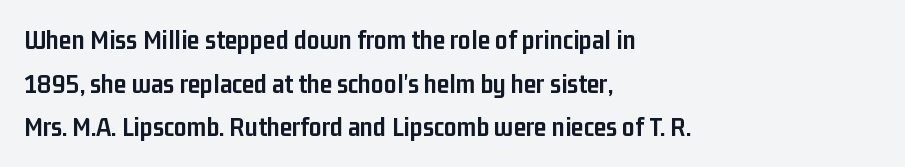
The image shows 28 px semibold, condensed sans-serif type, upright; set left-aligned, normal line spacing (1.56x), normal letter spacing, not underlined; low stroke contrast and a medium x-height.
